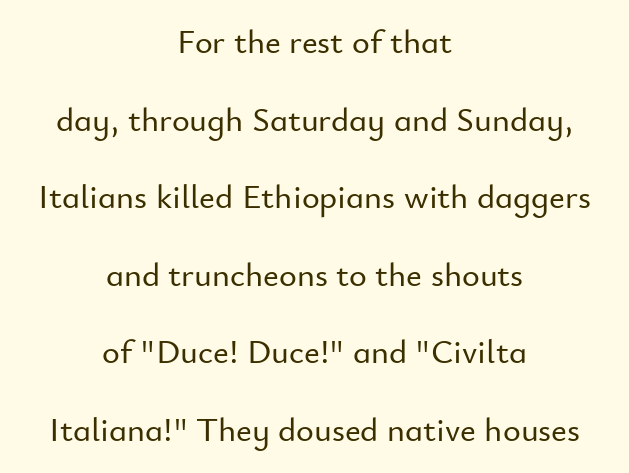
The image shows 34 px sans-serif type, upright; set centered, loose line spacing (2.28x), normal letter spacing, not underlined; low stroke contrast and a small x-height.
